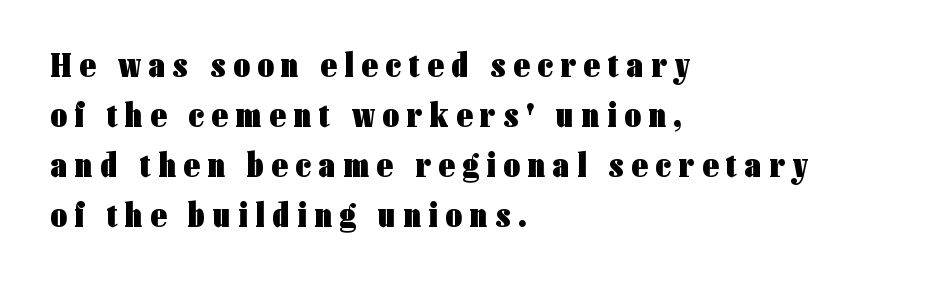
{"serif": "no", "italic": "no", "bold": "yes", "weight": "heavy", "width": "condensed", "stroke_contrast": "low", "x_height": "medium", "monospaced": "no", "underline": "no", "align": "left", "line_spacing": "normal", "line_spacing_ratio": 1.43, "letter_spacing": "wide", "letter_spacing_em": 0.23, "glyph_px": 35}
